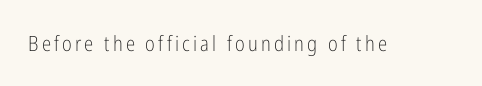
The image shows 21 px text type, upright; set not underlined.
